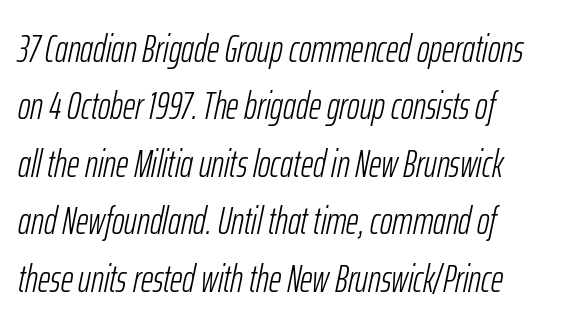
Character widths vary here, with narrow letters taking less room than wide ones. Characters follow at the spacing the type designer built in. Regular leading. Reading down the block, your eye returns to a fixed left position each line. Designer's note — italics engaged. The strokes carry an ordinary text weight at most.
